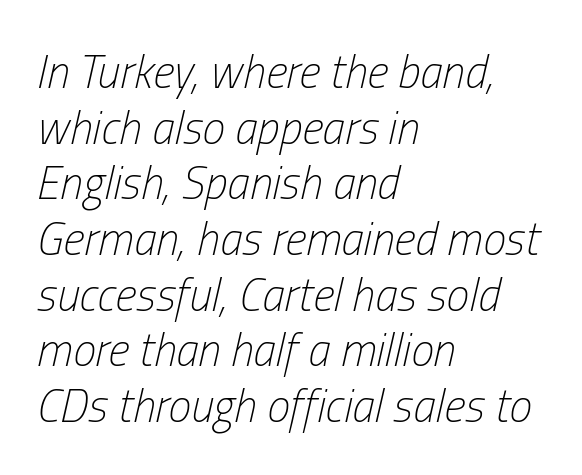
A typesetter would call this zero additional tracking. Rule under the text: the space is simply empty. If you drew a line through each stem, it would be angled. A quiet, ordinary-to-light weight characterises the typeface.
